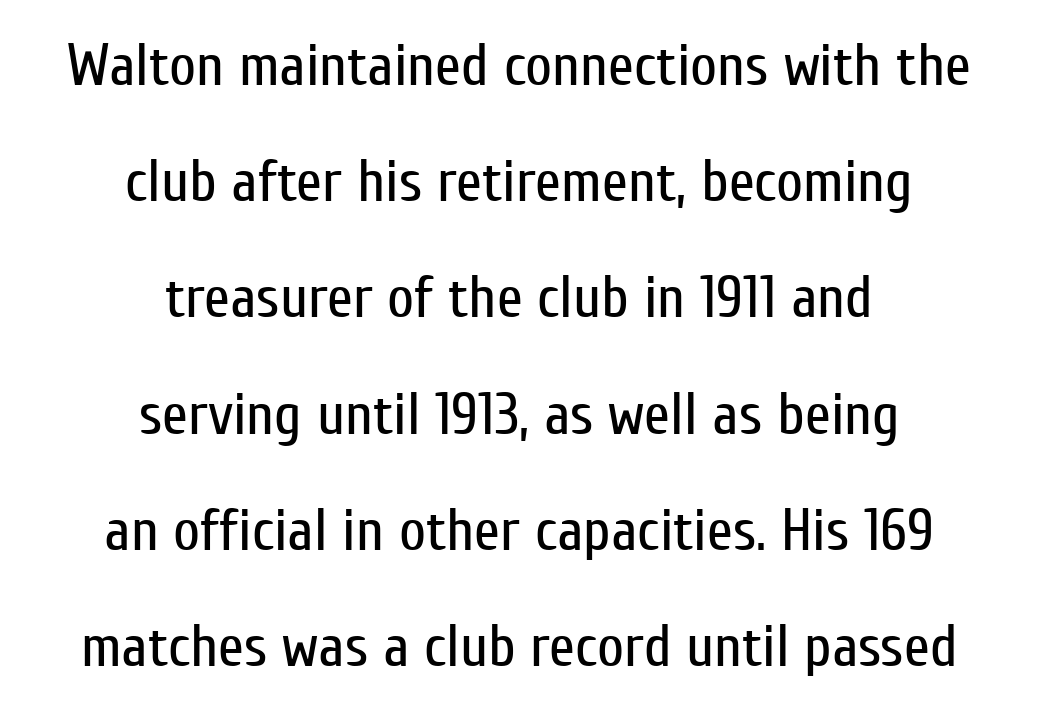
{"serif": "no", "italic": "no", "bold": "no", "weight": "regular", "width": "condensed", "stroke_contrast": "low", "x_height": "medium", "monospaced": "no", "underline": "no", "align": "center", "line_spacing": "loose", "line_spacing_ratio": 1.97, "letter_spacing": "normal", "letter_spacing_em": 0.0, "glyph_px": 59}
